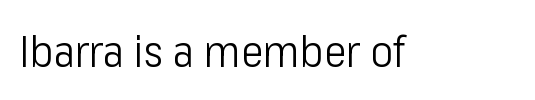
Descender tails drop into unmarked territory. A typesetter would call this proportional, since set widths differ per character. The lettering holds an erect, upright posture throughout. The typeface chosen for these lines omits serifs. Ink coverage per letter is moderate at most.
